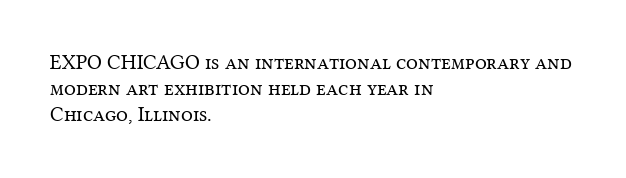
Q: Is the text bold? A: No.
Q: Is the text italic (slanted)? A: No, it is upright.
Q: Is the text underlined? A: No.
Q: How is the paragraph aligned? A: Left-aligned.
Q: Is the spacing between letters normal or unusually wide? A: Normal.
